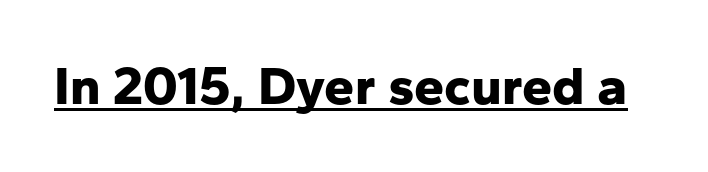
{"serif": "no", "italic": "no", "bold": "yes", "weight": "bold", "width": "normal", "stroke_contrast": "low", "x_height": "medium", "monospaced": "no", "underline": "yes", "letter_spacing": "normal", "letter_spacing_em": 0.0, "glyph_px": 54}
